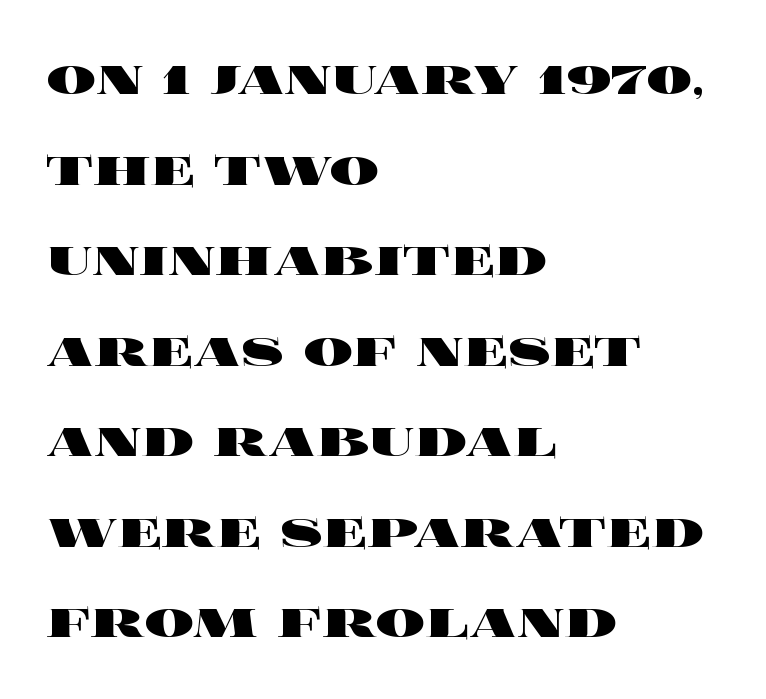
The image shows 62 px heavy, wide type, upright; set left-aligned, normal line spacing (1.46x), normal letter spacing, not underlined; a large x-height.
